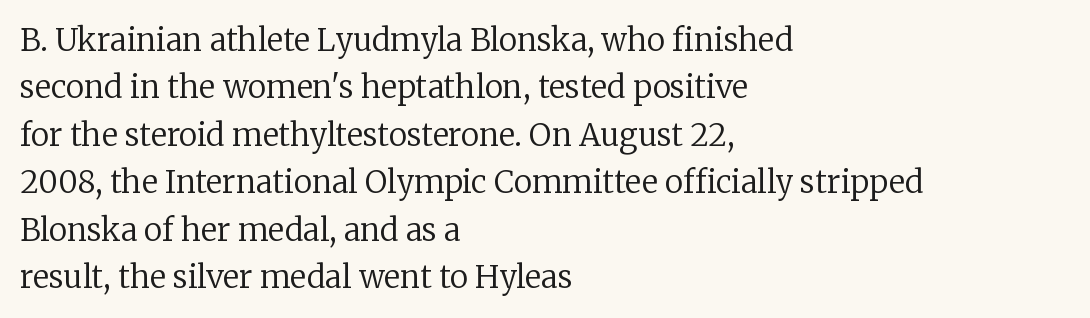
{"serif": "yes", "italic": "no", "bold": "no", "weight": "regular", "width": "normal", "stroke_contrast": "low", "x_height": "medium", "monospaced": "no", "underline": "no", "align": "left", "line_spacing": "normal", "line_spacing_ratio": 1.53, "letter_spacing": "normal", "letter_spacing_em": 0.0, "glyph_px": 31}
